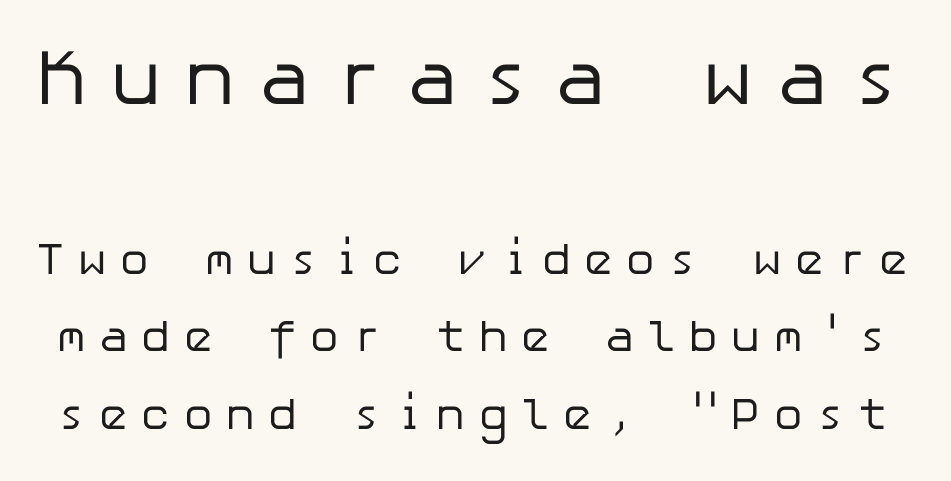
{"serif": "no", "italic": "no", "bold": "no", "weight": "regular", "width": "normal", "stroke_contrast": "low", "x_height": "medium", "underline": "no", "line_spacing_ratio": 1.72, "letter_spacing": "wide", "letter_spacing_em": 0.27, "larger_block": "first", "size_ratio": 1.76, "glyph_px": 79}
